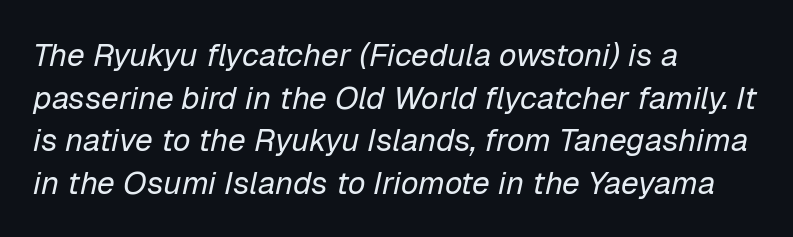
{"italic": "yes", "lean": "right", "slant_degrees": 12, "bold": "no", "weight": "regular", "width": "normal", "stroke_contrast": "low", "x_height": "medium", "monospaced": "no", "underline": "no", "align": "left", "line_spacing": "normal", "line_spacing_ratio": 1.33, "letter_spacing": "normal", "letter_spacing_em": 0.0, "glyph_px": 32}
